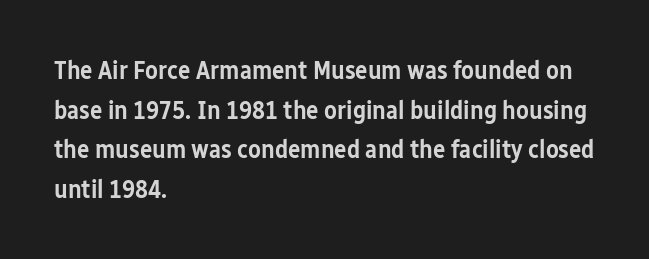
If you measured baseline to baseline, you'd find a middling distance. The typesetting leans somewhat heavy: a semibold. Which margin do the lines hug? The left one — the right edge is uneven. The font's upright variant was chosen for this text.
